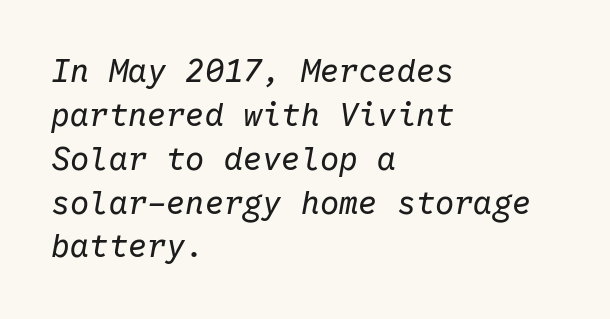
{"italic": "yes", "lean": "right", "slant_degrees": 10, "bold": "no", "weight": "regular", "width": "normal", "stroke_contrast": "low", "x_height": "medium", "monospaced": "yes", "underline": "no", "align": "left", "line_spacing": "normal", "line_spacing_ratio": 1.37, "letter_spacing": "normal", "letter_spacing_em": 0.0, "glyph_px": 32}
